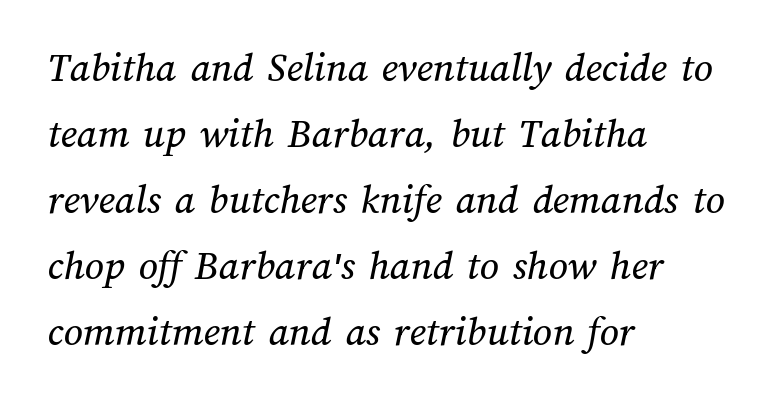
{"width": "normal", "stroke_contrast": "medium", "x_height": "medium", "monospaced": "no", "underline": "no", "align": "left", "line_spacing": "normal", "line_spacing_ratio": 1.57, "letter_spacing": "normal", "letter_spacing_em": 0.0, "glyph_px": 42}
